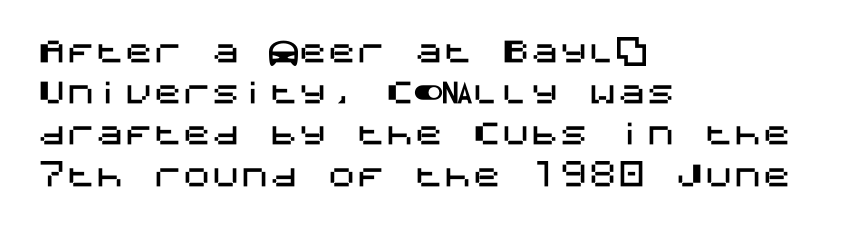
Line spacing here is normal. Is this a sans? Yes — the strokes have no serifs. This rendering leaves character spacing at its baseline value. Any mark beneath the type? The region is blank.
